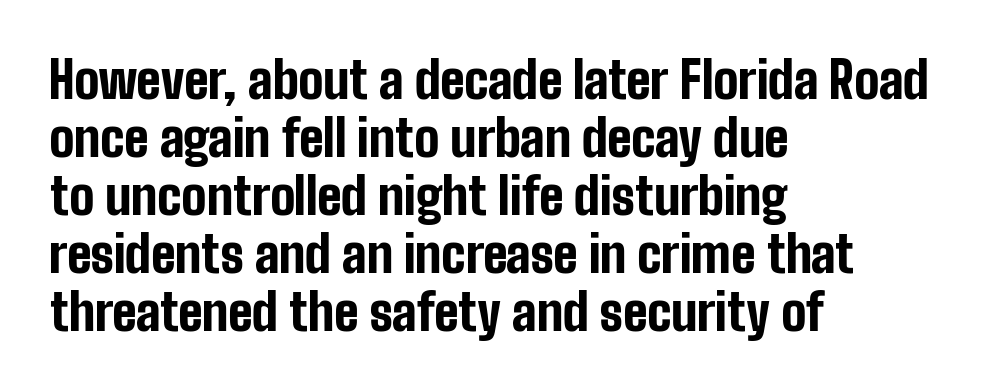
Q: Is the text bold? A: Yes.
Q: Is the text italic (slanted)? A: No, it is upright.
Q: Is the typeface a serif or a sans-serif typeface? A: Sans-serif.
Q: Is the text underlined? A: No.
Q: How is the paragraph aligned? A: Left-aligned.
Q: Is the spacing between letters normal or unusually wide? A: Normal.
Q: Width (condensed, normal, or wide)? A: Condensed.
Q: Stroke contrast? A: Low.
Q: x-height? A: Medium.
Q: Monospaced? A: No.
